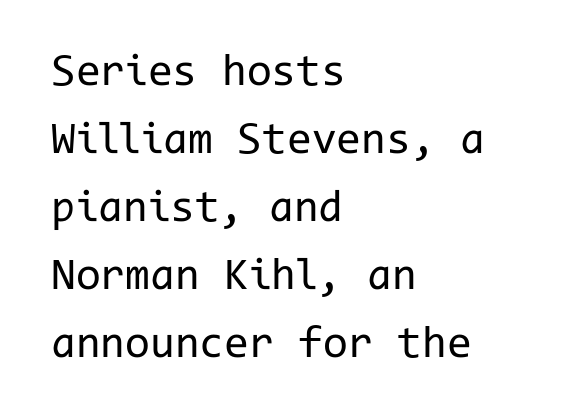
Q: Is the text bold? A: No.
Q: Is the text italic (slanted)? A: No, it is upright.
Q: Is the typeface a serif or a sans-serif typeface? A: Sans-serif.
Q: Is the text underlined? A: No.
Q: How is the paragraph aligned? A: Left-aligned.
Q: Is the spacing between letters normal or unusually wide? A: Normal.
Q: Is the spacing between lines tight, normal or loose? A: Normal.
Q: Width (condensed, normal, or wide)? A: Normal.
Q: Stroke contrast? A: Low.
Q: x-height? A: Medium.
Q: Monospaced? A: Yes.
